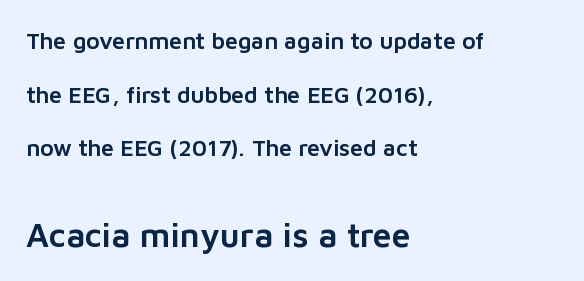
Interline gaps are noticeably wide in this sample. Nobody drew a line under any word here. The letters sit at their default tracking, neither squeezed nor spread. Rendered with straight, roman letterforms. The text block is weighted toward the left margin, trailing off unevenly rightward.
